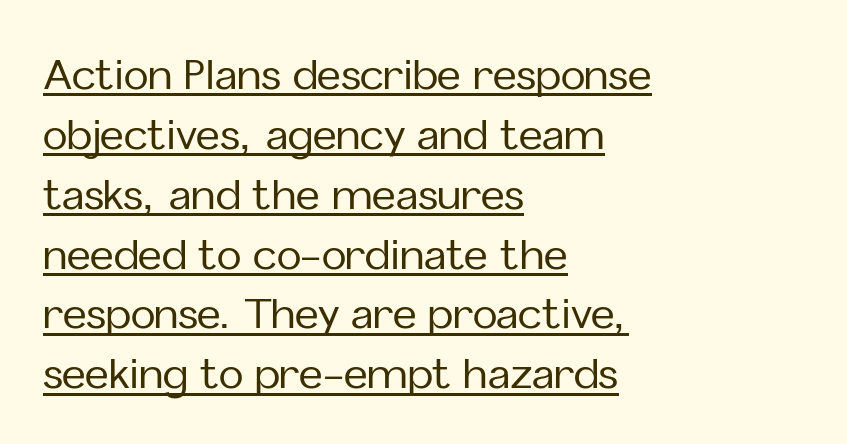
The image shows 41 px sans-serif type, upright; set left-aligned, normal line spacing (1.46x), normal letter spacing, underlined; low stroke contrast and a medium x-height.
